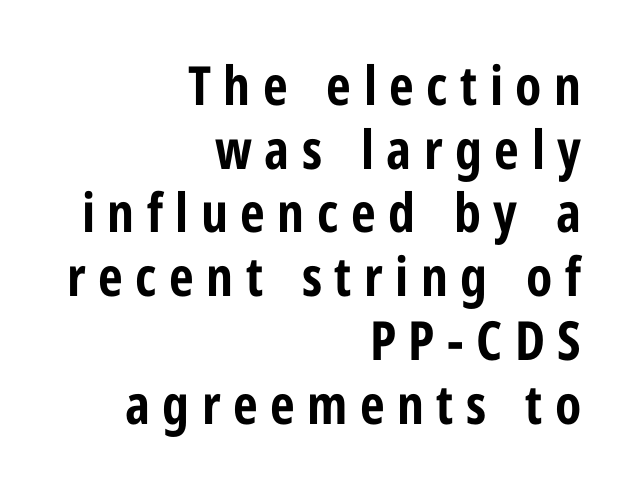
Pretty heavy lettering here — definitely bold. Is there any slant? The stems are plumb. Between one letter and the next there's a generous, obvious gap. The font family rendered here belongs to the sans-serif group. One-word summary of the alignment: right.
